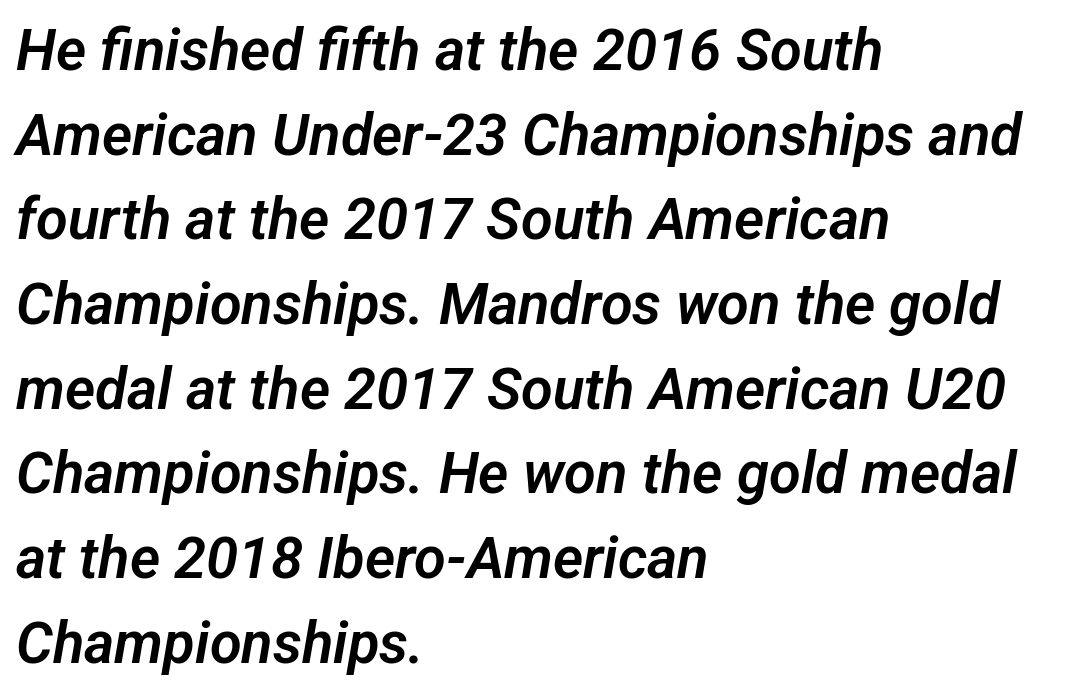
Beneath every word, the page is bare. The rows are spaced the way most documents space them. Look at the tracking — it's just the regular setting, nothing added. The passage shown is typed in a proportional face where columns would drift. Visually the block forms a straight wall on the left and a jagged coastline on the right.
